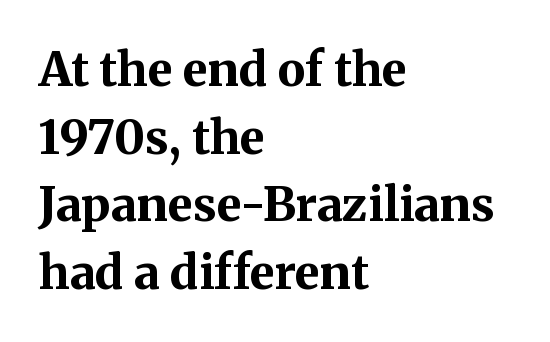
{"serif": "yes", "italic": "no", "bold": "yes", "weight": "bold", "width": "normal", "stroke_contrast": "medium", "x_height": "medium", "monospaced": "no", "underline": "no", "align": "left", "line_spacing": "normal", "line_spacing_ratio": 1.44, "letter_spacing": "normal", "letter_spacing_em": 0.0, "glyph_px": 47}
